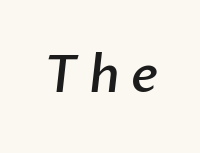
The image shows 50 px semibold sans-serif type; set unusually wide letter spacing (+0.22 em), not underlined; low stroke contrast and a medium x-height.
